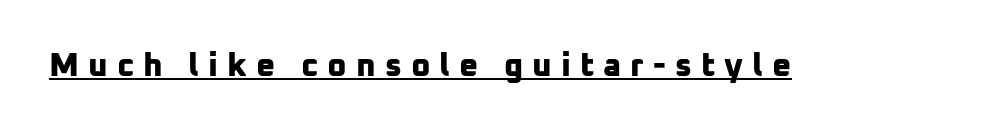
{"serif": "no", "bold": "yes", "weight": "bold", "width": "normal", "stroke_contrast": "low", "x_height": "medium", "monospaced": "no", "underline": "yes", "letter_spacing": "wide", "letter_spacing_em": 0.27, "glyph_px": 33}
